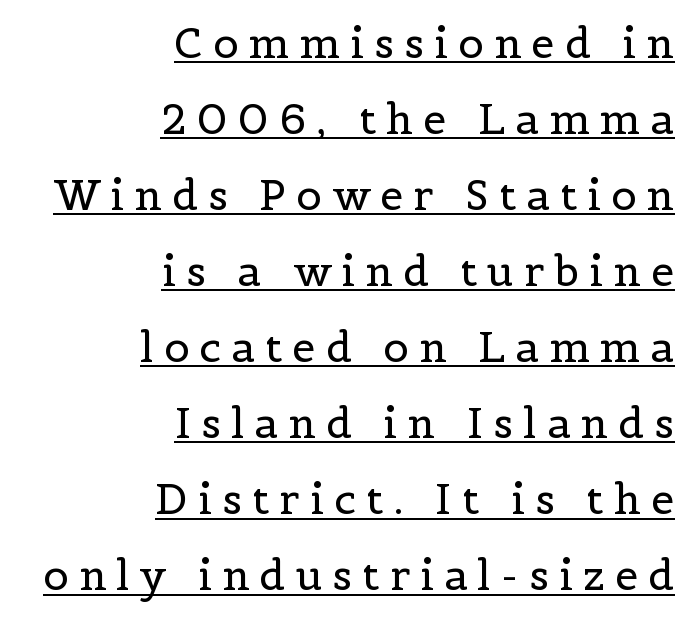
Check where the strokes stop: tiny serifs finish them off. Quick note: not italic, upright. The font sits on the lighter half of the weight spectrum, regular included. Do the characters align in a grid? No, the font is proportional. The horizontal fit of the characters is loose and conspicuously gappy. The typesetter chose a ragged-left arrangement here.
